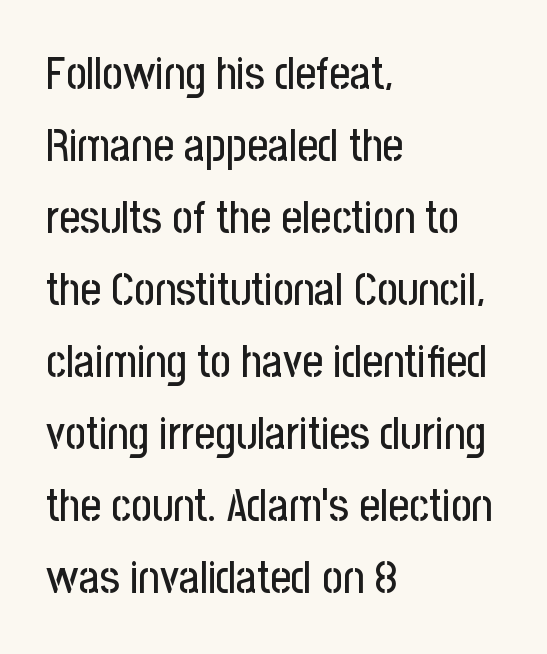
Q: Is the text italic (slanted)? A: No, it is upright.
Q: Is the typeface a serif or a sans-serif typeface? A: Sans-serif.
Q: Is the text underlined? A: No.
Q: How is the paragraph aligned? A: Left-aligned.
Q: Is the spacing between letters normal or unusually wide? A: Normal.
Q: Is the spacing between lines tight, normal or loose? A: Normal.
Q: Width (condensed, normal, or wide)? A: Condensed.
Q: Stroke contrast? A: Low.
Q: x-height? A: Medium.
Q: Monospaced? A: No.
